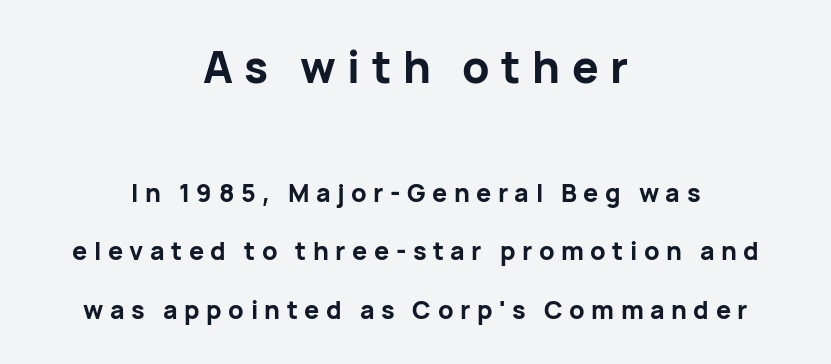
The image shows 44 px bold sans-serif type, upright; set centered, loose line spacing (2.35x), unusually wide letter spacing (+0.26 em), not underlined; the first (top) block is 1.76x larger; low stroke contrast and a medium x-height.
